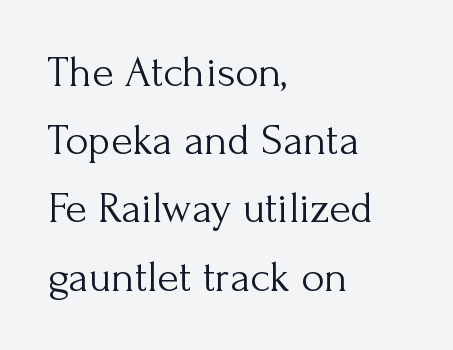
{"serif": "yes", "italic": "no", "bold": "no", "weight": "light", "width": "normal", "stroke_contrast": "medium", "x_height": "small", "monospaced": "no", "underline": "no", "align": "left", "line_spacing": "normal", "line_spacing_ratio": 1.55, "letter_spacing": "normal", "letter_spacing_em": 0.0, "glyph_px": 44}
